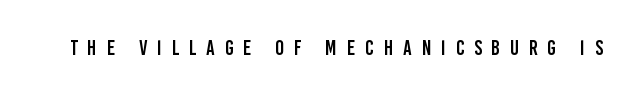
{"italic": "no", "underline": "no", "letter_spacing": "wide", "letter_spacing_em": 0.47, "glyph_px": 21}
